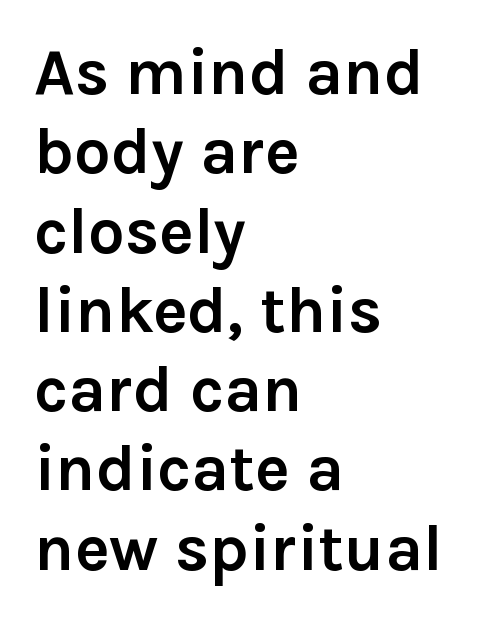
Q: Is the text bold? A: Yes.
Q: Is the text italic (slanted)? A: No, it is upright.
Q: Is the typeface a serif or a sans-serif typeface? A: Sans-serif.
Q: Is the text underlined? A: No.
Q: How is the paragraph aligned? A: Left-aligned.
Q: Is the spacing between letters normal or unusually wide? A: Normal.
Q: Width (condensed, normal, or wide)? A: Normal.
Q: Stroke contrast? A: Low.
Q: x-height? A: Medium.
Q: Monospaced? A: No.
